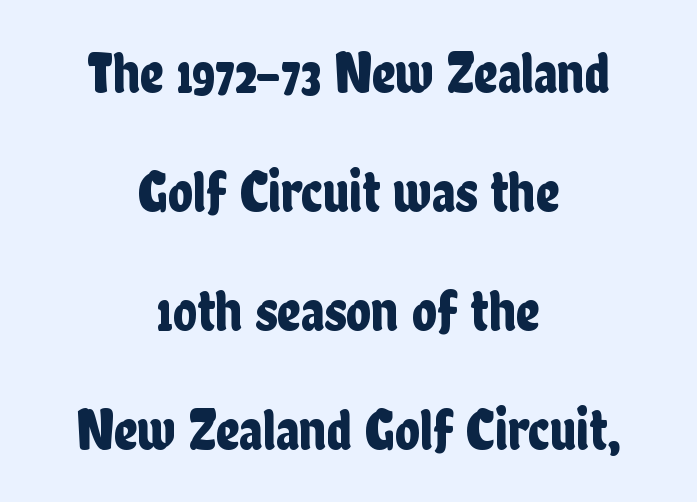
{"serif": "no", "italic": "no", "width": "condensed", "stroke_contrast": "low", "x_height": "medium", "monospaced": "no", "underline": "no", "align": "center", "line_spacing": "loose", "line_spacing_ratio": 2.05, "letter_spacing": "normal", "letter_spacing_em": 0.0, "glyph_px": 58}
